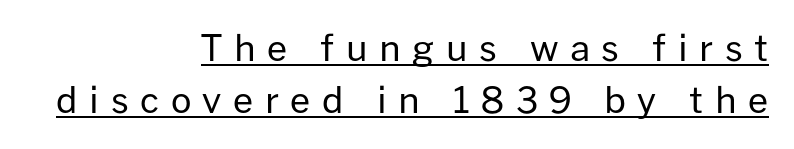
Q: Is the text bold? A: No.
Q: Is the text italic (slanted)? A: No, it is upright.
Q: Is the typeface a serif or a sans-serif typeface? A: Sans-serif.
Q: Is the text underlined? A: Yes.
Q: How is the paragraph aligned? A: Right-aligned.
Q: Is the spacing between letters normal or unusually wide? A: Unusually wide.
Q: Is the spacing between lines tight, normal or loose? A: Normal.
Q: Width (condensed, normal, or wide)? A: Normal.
Q: Stroke contrast? A: Low.
Q: x-height? A: Medium.
Q: Monospaced? A: No.
